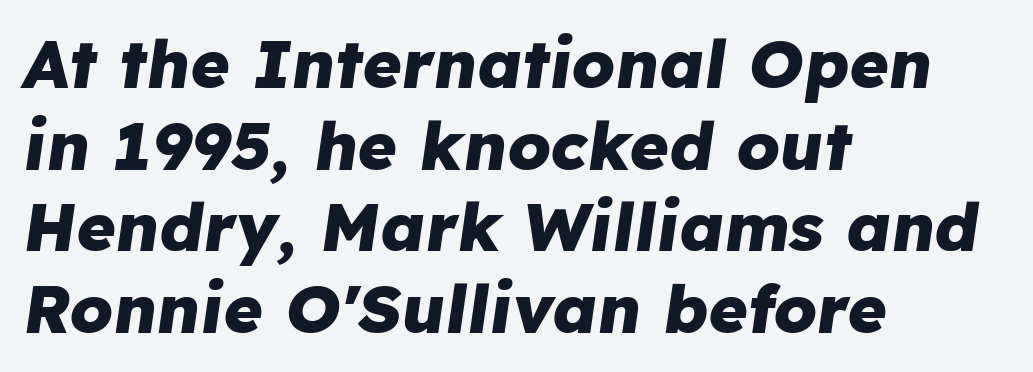
{"italic": "yes", "lean": "right", "slant_degrees": 8, "bold": "yes", "weight": "heavy", "width": "normal", "stroke_contrast": "low", "x_height": "medium", "monospaced": "no", "underline": "no", "align": "left", "line_spacing_ratio": 1.22, "letter_spacing": "normal", "letter_spacing_em": 0.0, "glyph_px": 67}
